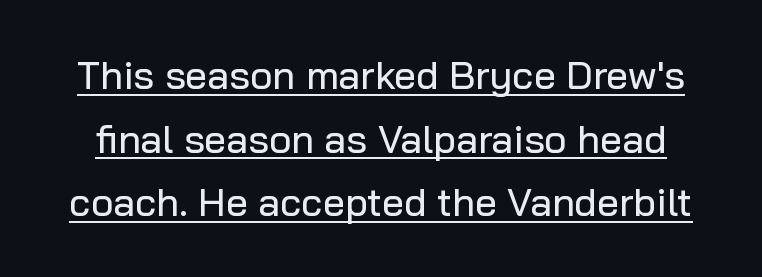
{"serif": "no", "italic": "no", "width": "normal", "stroke_contrast": "low", "x_height": "medium", "monospaced": "no", "underline": "yes", "line_spacing": "normal", "line_spacing_ratio": 1.63, "letter_spacing": "normal", "letter_spacing_em": 0.0, "glyph_px": 39}
